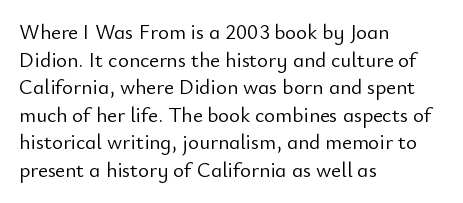
The image shows 21 px text type, upright; set left-aligned, normal line spacing (1.31x), normal letter spacing, not underlined.
